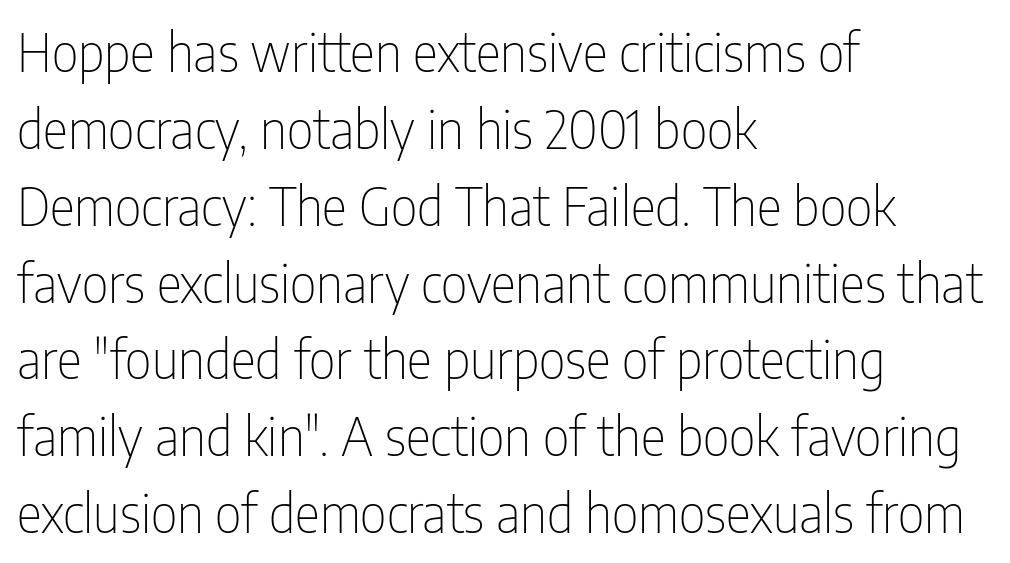
Q: Is the text bold? A: No.
Q: Is the text italic (slanted)? A: No, it is upright.
Q: Is the typeface a serif or a sans-serif typeface? A: Sans-serif.
Q: Is the text underlined? A: No.
Q: How is the paragraph aligned? A: Left-aligned.
Q: Is the spacing between letters normal or unusually wide? A: Normal.
Q: Is the spacing between lines tight, normal or loose? A: Normal.
Q: Width (condensed, normal, or wide)? A: Condensed.
Q: Stroke contrast? A: Low.
Q: x-height? A: Medium.
Q: Monospaced? A: No.
